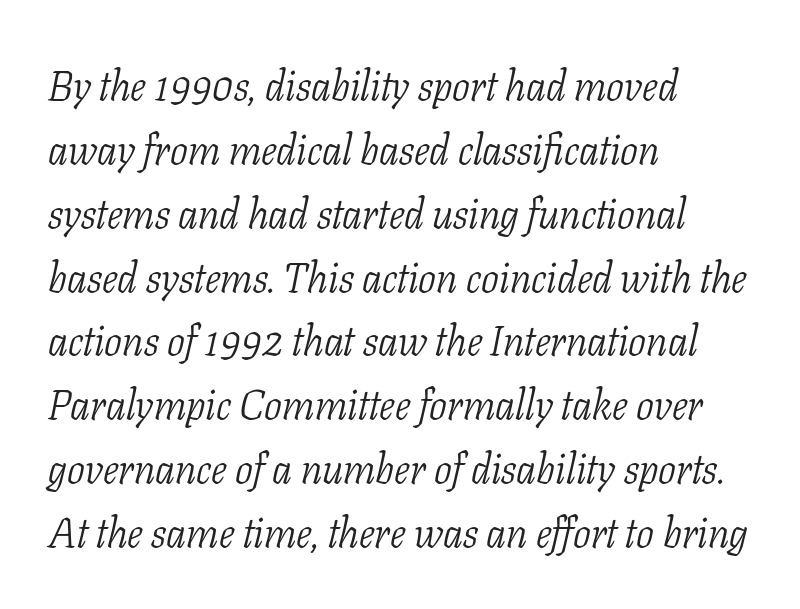
{"serif": "yes", "italic": "yes", "lean": "right", "slant_degrees": 11, "bold": "no", "weight": "light", "width": "condensed", "stroke_contrast": "low", "x_height": "medium", "monospaced": "no", "underline": "no", "align": "left", "line_spacing": "normal", "line_spacing_ratio": 1.52, "letter_spacing": "normal", "letter_spacing_em": 0.0, "glyph_px": 42}
